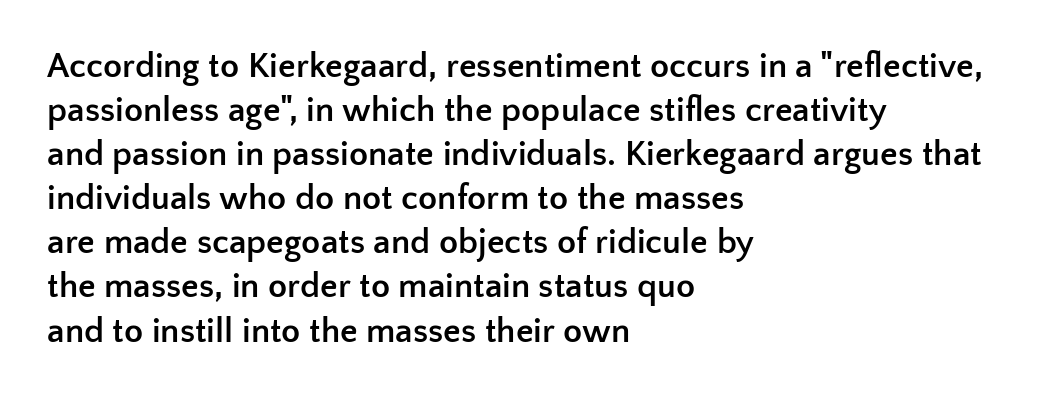
{"serif": "no", "italic": "no", "bold": "yes", "weight": "semibold", "width": "normal", "stroke_contrast": "low", "x_height": "medium", "monospaced": "no", "underline": "no", "align": "left", "line_spacing": "normal", "line_spacing_ratio": 1.26, "letter_spacing": "normal", "letter_spacing_em": 0.0, "glyph_px": 35}
